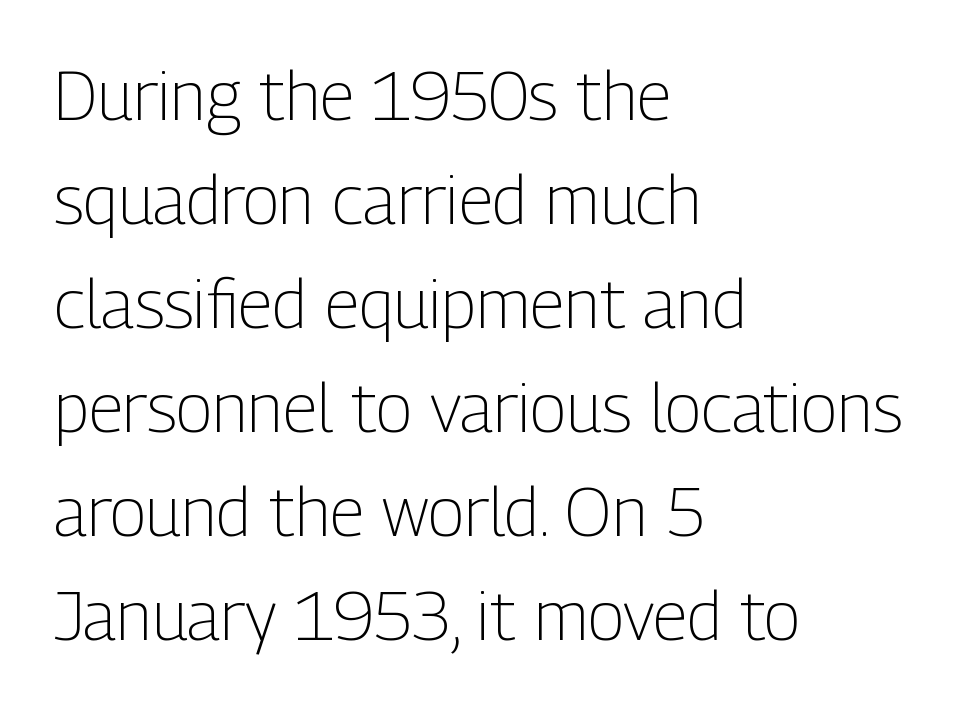
The image shows 68 px light, condensed sans-serif type, upright; set left-aligned, normal line spacing (1.53x), normal letter spacing, not underlined; low stroke contrast and a medium x-height.
